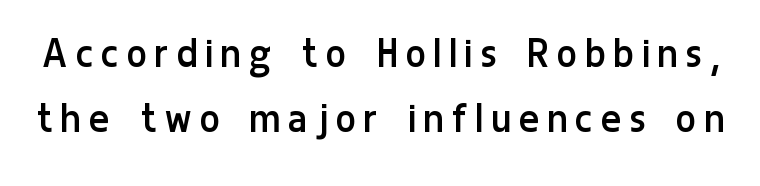
{"serif": "no", "italic": "no", "bold": "no", "weight": "regular", "width": "condensed", "stroke_contrast": "low", "x_height": "medium", "monospaced": "no", "underline": "no", "line_spacing": "normal", "line_spacing_ratio": 1.41, "letter_spacing": "wide", "letter_spacing_em": 0.21, "glyph_px": 46}
